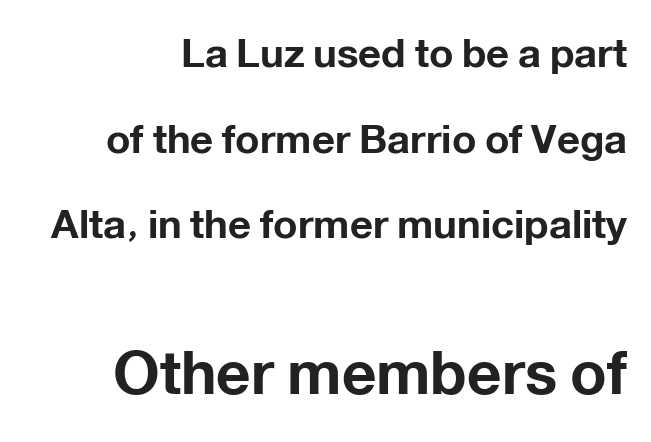
Q: Is the text bold? A: Yes.
Q: Is the text italic (slanted)? A: No, it is upright.
Q: Is the typeface a serif or a sans-serif typeface? A: Sans-serif.
Q: Is the text underlined? A: No.
Q: Is the spacing between letters normal or unusually wide? A: Normal.
Q: Is the spacing between lines tight, normal or loose? A: Loose.
Q: Which block of text is set in a larger size, the first (top) or the second (bottom)? A: The second (bottom) one.
Q: Width (condensed, normal, or wide)? A: Normal.
Q: Stroke contrast? A: Low.
Q: x-height? A: Medium.
Q: Monospaced? A: No.
